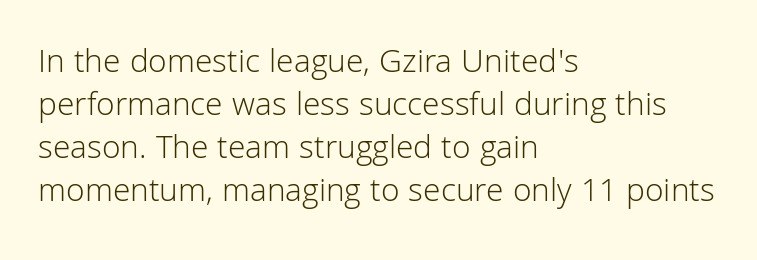
Q: Is the text bold? A: No.
Q: Is the text italic (slanted)? A: No, it is upright.
Q: Is the typeface a serif or a sans-serif typeface? A: Sans-serif.
Q: Is the text underlined? A: No.
Q: How is the paragraph aligned? A: Left-aligned.
Q: Is the spacing between letters normal or unusually wide? A: Normal.
Q: Is the spacing between lines tight, normal or loose? A: Normal.
Q: Width (condensed, normal, or wide)? A: Normal.
Q: Stroke contrast? A: Low.
Q: x-height? A: Medium.
Q: Monospaced? A: No.
